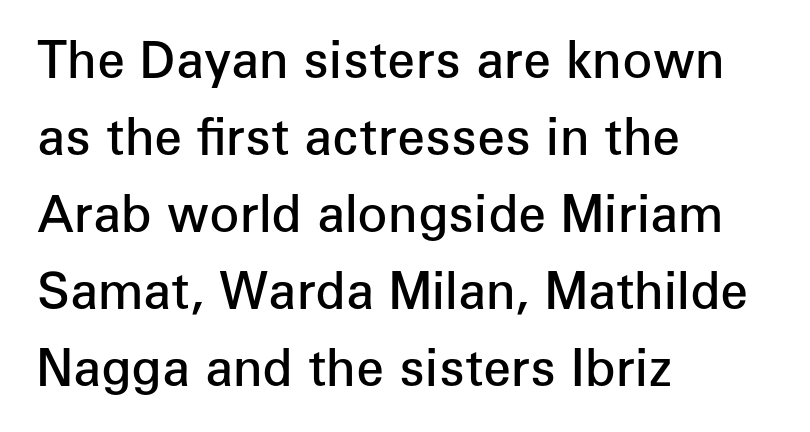
Short and long lines alike share a common starting point at left. The letters stand upright; this is a roman face. The characters display no serif detailing; their extremities are plain. The rows are spaced the way most documents space them.
